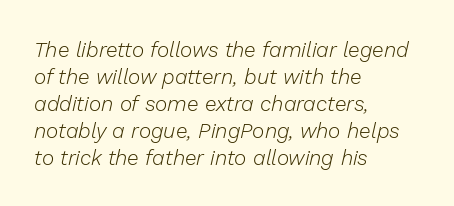
The image shows 21 px text type, italic (leaning right); set left-aligned, normal line spacing (1.29x), normal letter spacing, not underlined.
